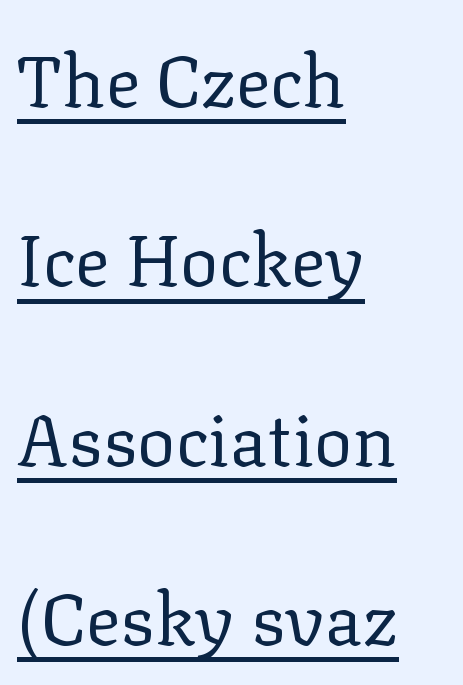
Q: Is the text bold? A: No.
Q: Is the text italic (slanted)? A: No, it is upright.
Q: Is the typeface a serif or a sans-serif typeface? A: Serif.
Q: Is the text underlined? A: Yes.
Q: How is the paragraph aligned? A: Left-aligned.
Q: Is the spacing between letters normal or unusually wide? A: Normal.
Q: Is the spacing between lines tight, normal or loose? A: Loose.
Q: Width (condensed, normal, or wide)? A: Normal.
Q: Stroke contrast? A: Low.
Q: x-height? A: Medium.
Q: Monospaced? A: No.
